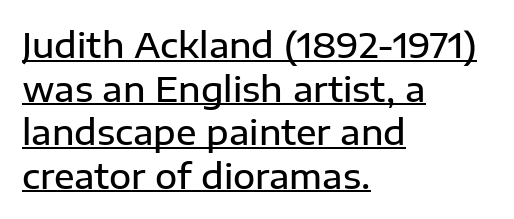
Regarding serifs, this sample does without them. Quick note: not italic, upright. Spacing verdict: proportional, widths tailored to each character. The typesetter chose a ragged-right arrangement here.
